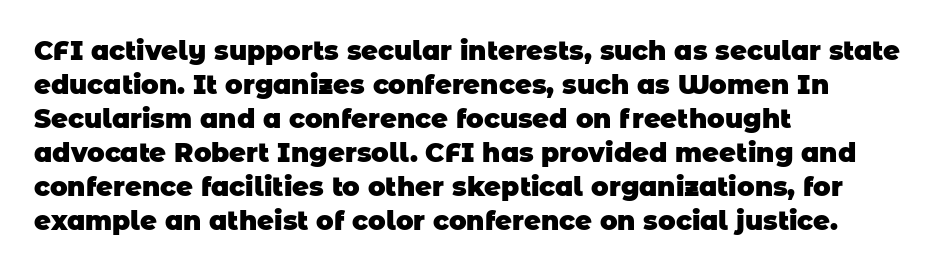
Q: Is the text bold? A: Yes.
Q: Is the text underlined? A: No.
Q: How is the paragraph aligned? A: Left-aligned.
Q: Is the spacing between letters normal or unusually wide? A: Normal.
Q: Is the spacing between lines tight, normal or loose? A: Normal.
